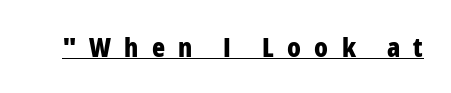
Q: Is the text bold? A: Yes.
Q: Is the text italic (slanted)? A: No, it is upright.
Q: Is the text underlined? A: Yes.
Q: Is the spacing between letters normal or unusually wide? A: Unusually wide.
